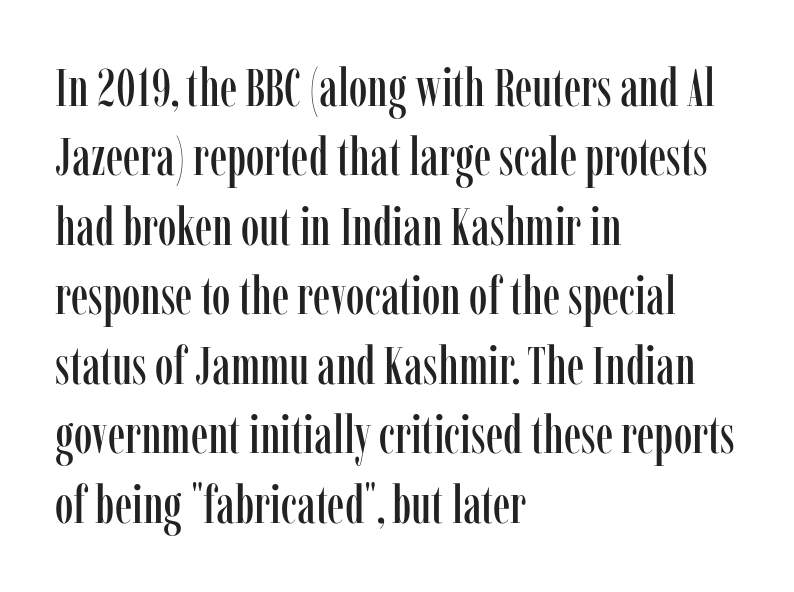
The image shows 53 px condensed serif type, upright; set left-aligned, normal line spacing (1.31x), normal letter spacing, not underlined; low stroke contrast and a medium x-height.
